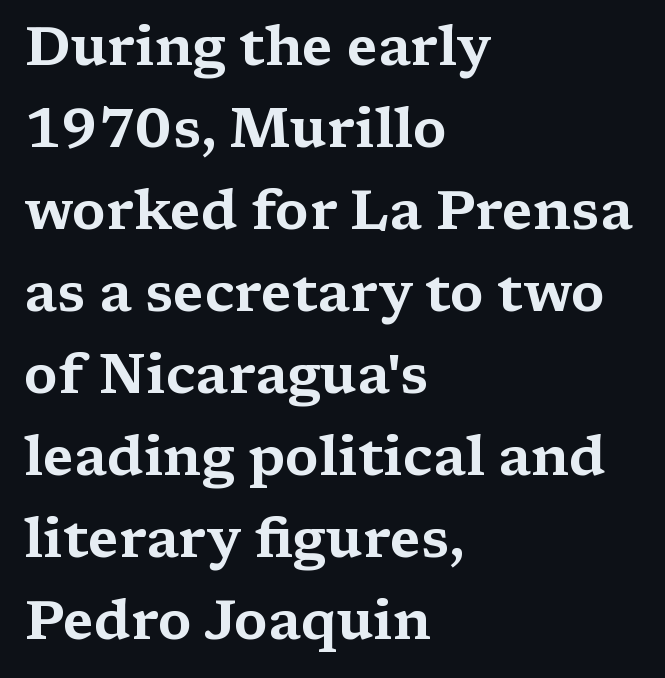
{"serif": "yes", "italic": "no", "width": "wide", "stroke_contrast": "medium", "x_height": "medium", "monospaced": "no", "underline": "no", "align": "left", "line_spacing": "normal", "line_spacing_ratio": 1.49, "letter_spacing": "normal", "letter_spacing_em": 0.0, "glyph_px": 55}
